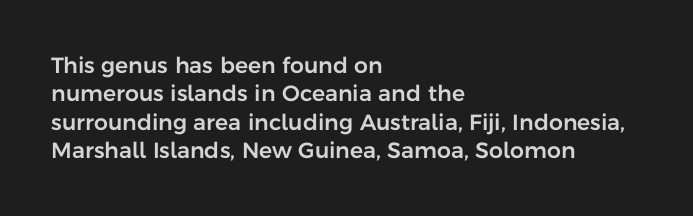
Does extra space separate the letters? No, they use regular spacing. Rows of type keep a routine distance in the vertical direction. Descender tails drop into unmarked territory. No italicization has been applied; the sample stays upright.
